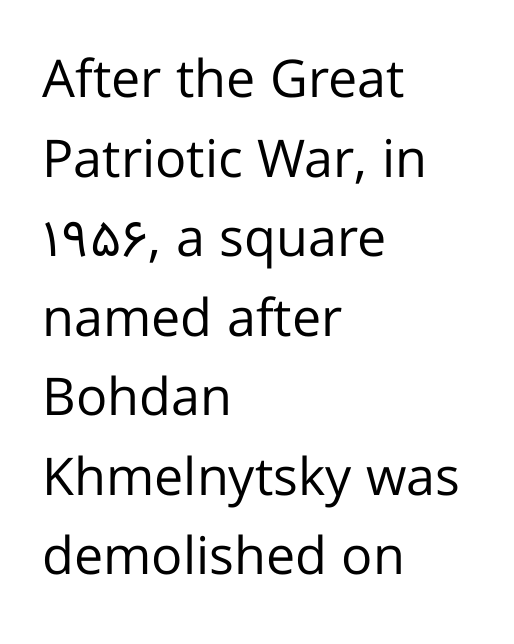
Q: Is the text bold? A: No.
Q: Is the text italic (slanted)? A: No, it is upright.
Q: Is the typeface a serif or a sans-serif typeface? A: Sans-serif.
Q: Is the text underlined? A: No.
Q: How is the paragraph aligned? A: Left-aligned.
Q: Is the spacing between letters normal or unusually wide? A: Normal.
Q: Is the spacing between lines tight, normal or loose? A: Normal.
Q: Width (condensed, normal, or wide)? A: Normal.
Q: Stroke contrast? A: Low.
Q: x-height? A: Medium.
Q: Monospaced? A: No.
